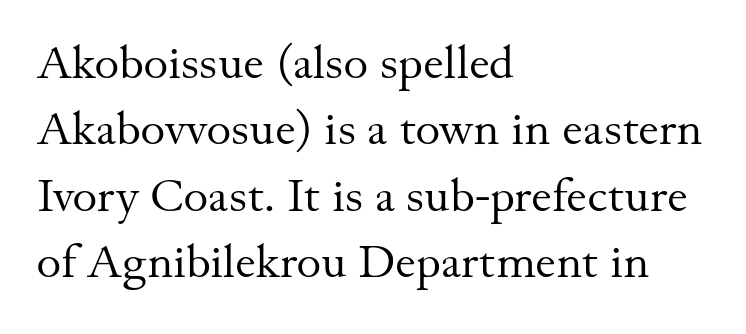
Q: Is the text bold? A: No.
Q: Is the text italic (slanted)? A: No, it is upright.
Q: Is the typeface a serif or a sans-serif typeface? A: Serif.
Q: Is the text underlined? A: No.
Q: How is the paragraph aligned? A: Left-aligned.
Q: Is the spacing between letters normal or unusually wide? A: Normal.
Q: Is the spacing between lines tight, normal or loose? A: Normal.
Q: Width (condensed, normal, or wide)? A: Normal.
Q: Stroke contrast? A: Medium.
Q: x-height? A: Small.
Q: Monospaced? A: No.
